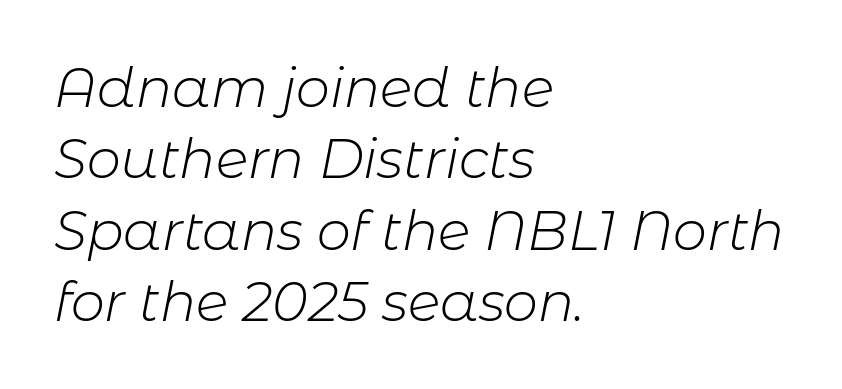
The image shows 54 px light type, italic (leaning right); set left-aligned, normal line spacing (1.32x), normal letter spacing, not underlined; low stroke contrast and a medium x-height.
